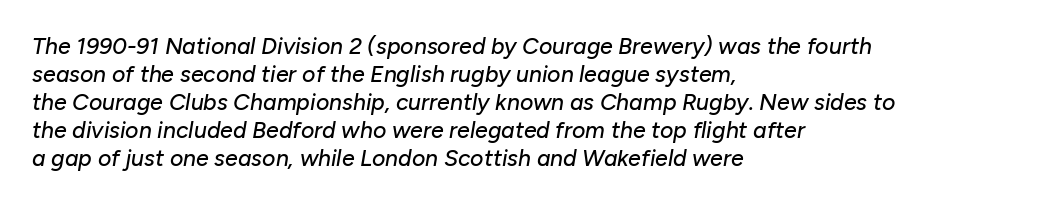
{"italic": "yes", "lean": "right", "slant_degrees": 10, "underline": "no", "align": "left", "line_spacing_ratio": 1.22, "letter_spacing": "normal", "letter_spacing_em": 0.0, "glyph_px": 23}
